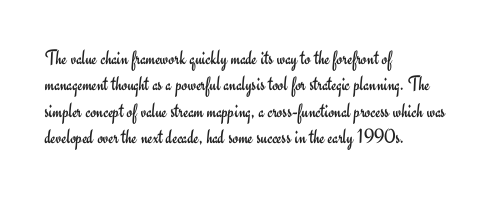
{"bold": "no", "underline": "no", "align": "left", "line_spacing": "normal", "line_spacing_ratio": 1.26, "letter_spacing": "normal", "letter_spacing_em": 0.0, "glyph_px": 21}
